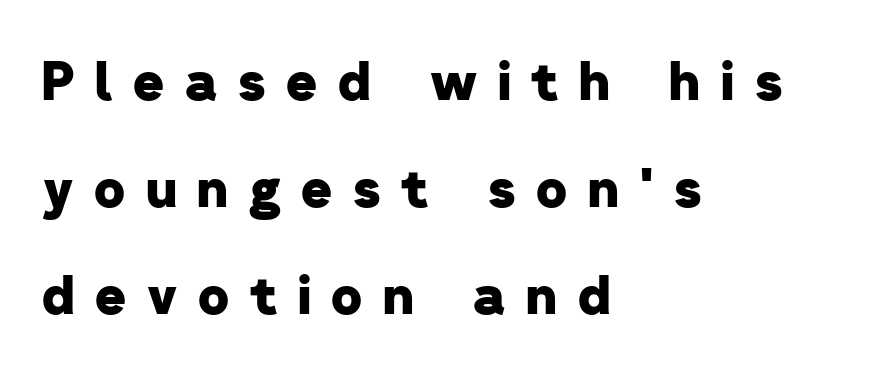
The image shows 53 px heavy sans-serif type; set left-aligned, loose line spacing (2.02x), unusually wide letter spacing (+0.39 em), not underlined; low stroke contrast and a medium x-height.
